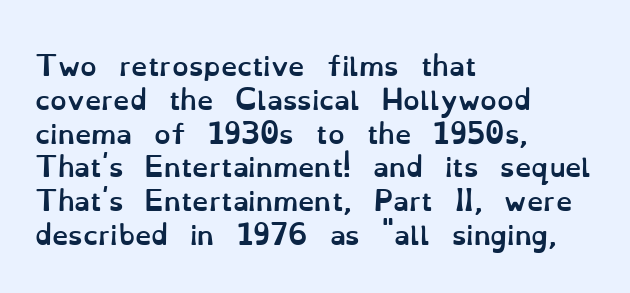
{"italic": "no", "bold": "yes", "underline": "no", "align": "left", "line_spacing": "normal", "line_spacing_ratio": 1.3, "letter_spacing": "normal", "letter_spacing_em": 0.0, "glyph_px": 26}
